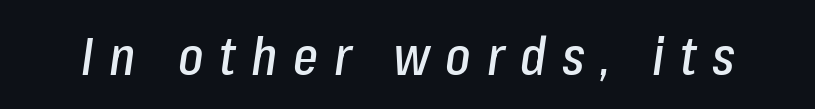
{"italic": "yes", "lean": "right", "slant_degrees": 8, "width": "condensed", "stroke_contrast": "low", "x_height": "medium", "monospaced": "no", "underline": "no", "letter_spacing": "wide", "letter_spacing_em": 0.3, "glyph_px": 53}
